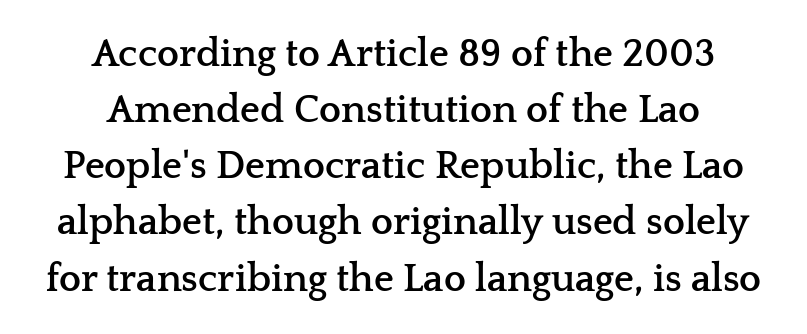
The letters stand upright; this is a roman face. The whitespace from short lines is split evenly between both sides. You could not count columns in this text — the font is proportionally spaced. Just letters on the line, the space beneath them empty.
